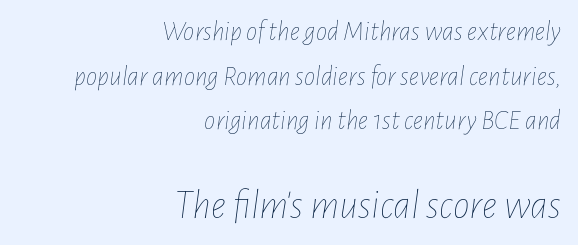
Q: Is the text bold? A: No.
Q: Is the text italic (slanted)? A: Yes, it leans right by about 7 degrees.
Q: Is the text underlined? A: No.
Q: How is the paragraph aligned? A: Right-aligned.
Q: Is the spacing between letters normal or unusually wide? A: Normal.
Q: Is the spacing between lines tight, normal or loose? A: Normal.
Q: Which block of text is set in a larger size, the first (top) or the second (bottom)? A: The second (bottom) one.
Q: Width (condensed, normal, or wide)? A: Condensed.
Q: Stroke contrast? A: Low.
Q: x-height? A: Medium.
Q: Monospaced? A: No.
